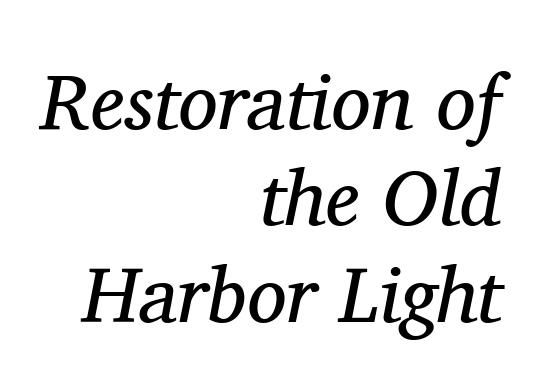
Q: Is the text bold? A: No.
Q: Is the text italic (slanted)? A: Yes, it leans right by about 11 degrees.
Q: Is the typeface a serif or a sans-serif typeface? A: Serif.
Q: Is the text underlined? A: No.
Q: How is the paragraph aligned? A: Right-aligned.
Q: Is the spacing between letters normal or unusually wide? A: Normal.
Q: Width (condensed, normal, or wide)? A: Normal.
Q: Stroke contrast? A: Medium.
Q: x-height? A: Medium.
Q: Monospaced? A: No.
